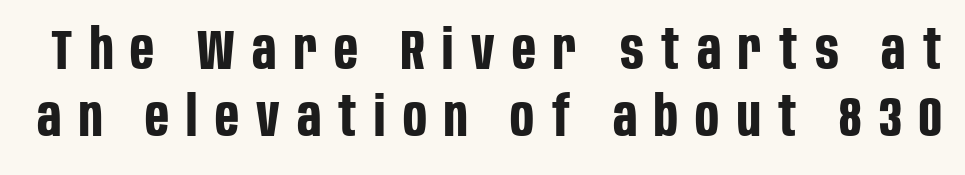
Q: Is the text bold? A: Yes.
Q: Is the text italic (slanted)? A: No, it is upright.
Q: Is the typeface a serif or a sans-serif typeface? A: Sans-serif.
Q: Is the text underlined? A: No.
Q: Is the spacing between letters normal or unusually wide? A: Unusually wide.
Q: Width (condensed, normal, or wide)? A: Condensed.
Q: Stroke contrast? A: Low.
Q: x-height? A: Large.
Q: Monospaced? A: No.
